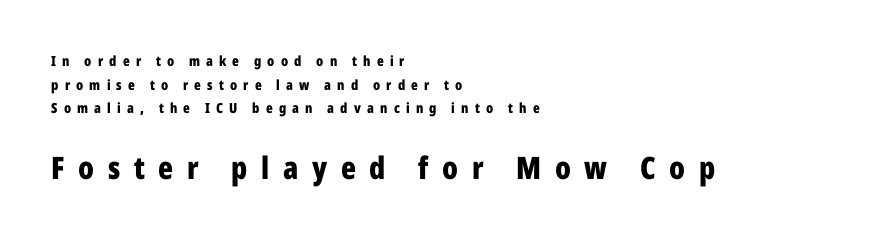
The face used here has the dense, thick strokes of a bold. Words appear elongated and porous because spacing is wide. Plain, unruled lines of type. The face used here is proportionally spaced, like ordinary book or web type.
